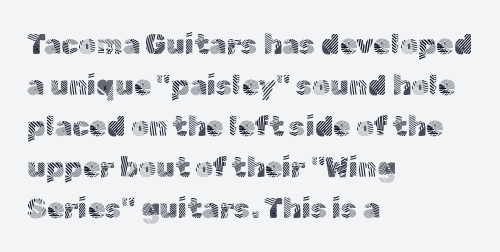
Characters remain perfectly vertical along every line. The glyphs in this specimen are sans serif. No chunkiness to these letters — they're not bold. The face used here is rendered with its standard letterfit.
